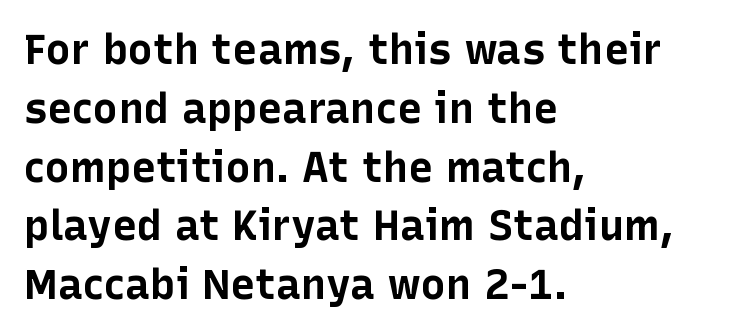
Short note: letters normally spaced. Honestly, there is no underline to notice here at all. The letters advance in unequal steps, a hallmark of proportional type. Typographically, this falls in the sans-serif category.
